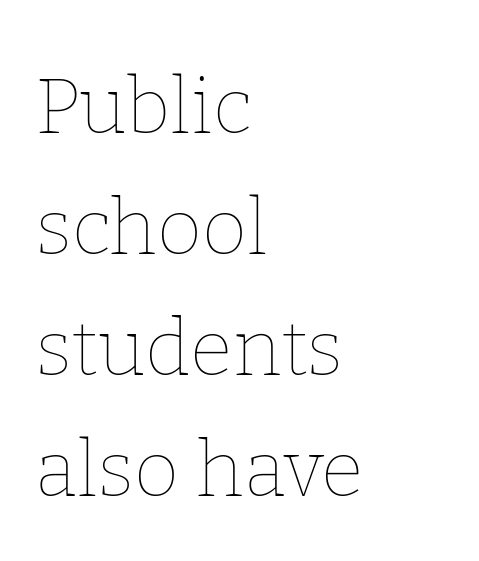
Every stem runs plumb, perpendicular to the baseline. The passage shown stacks its lines at a standard gap. Decoration check: the copy has no underline. Tracking here is standard; glyphs follow each other at the usual distance. These lines stack with their left ends in a neat column.
